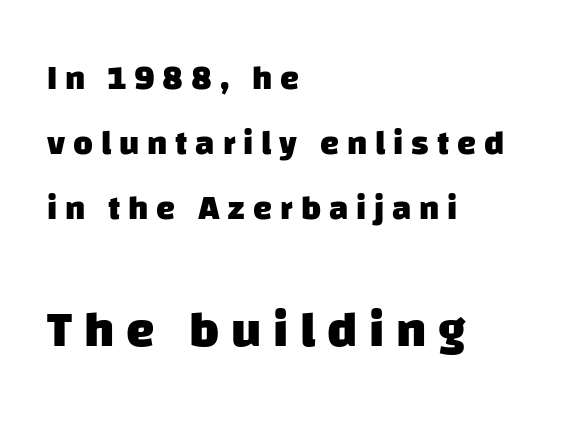
{"serif": "no", "bold": "yes", "weight": "heavy", "width": "normal", "stroke_contrast": "low", "x_height": "large", "monospaced": "no", "underline": "no", "align": "left", "line_spacing": "loose", "line_spacing_ratio": 1.91, "letter_spacing": "wide", "letter_spacing_em": 0.23, "larger_block": "second", "size_ratio": 1.5, "glyph_px": 51}
